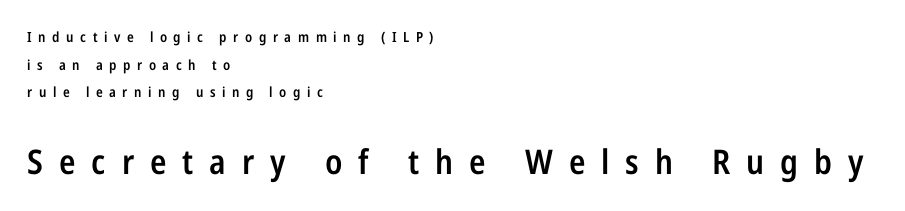
The image shows 34 px semibold, condensed sans-serif type, upright; set left-aligned, loose line spacing (1.97x), unusually wide letter spacing (+0.47 em), not underlined; the second (bottom) block is 2.43x larger; low stroke contrast and a medium x-height.
